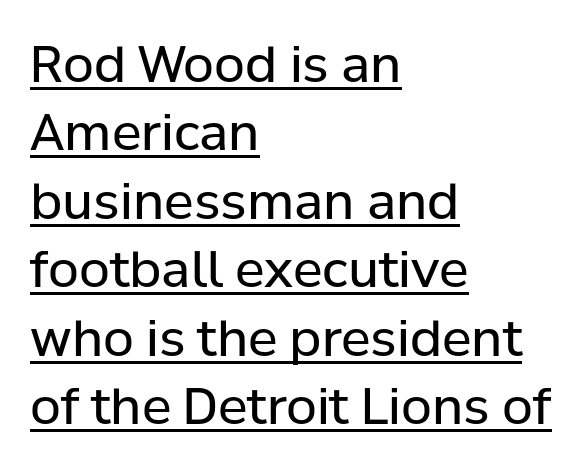
Note the varied advance widths — an 'i' is clearly narrower than an 'm'. Font category for this specimen: sans-serif. These glyphs show unthickened strokes, regular width or finer. Students, observe: this is what conventionally led text looks like. No italicization has been applied; the sample stays upright. The gaps between neighbouring characters are ordinary and unremarkable.
